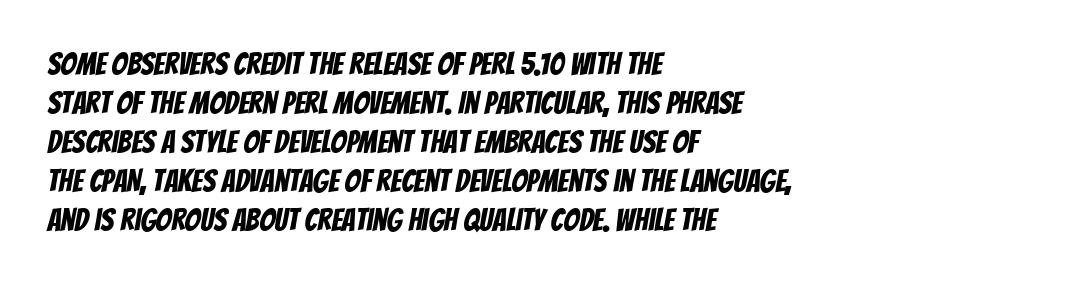
The image shows 31 px condensed sans-serif type; set left-aligned, normal line spacing (1.26x), normal letter spacing, not underlined; low stroke contrast and a large x-height.
